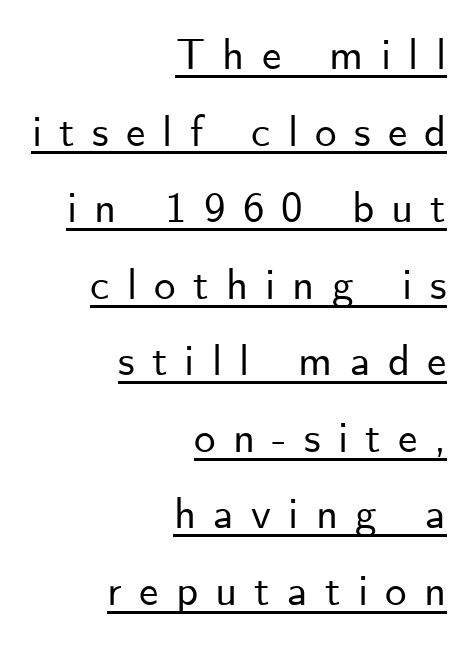
{"serif": "no", "italic": "no", "width": "normal", "stroke_contrast": "low", "x_height": "small", "monospaced": "no", "underline": "yes", "align": "right", "line_spacing_ratio": 1.78, "letter_spacing": "wide", "letter_spacing_em": 0.4, "glyph_px": 43}
